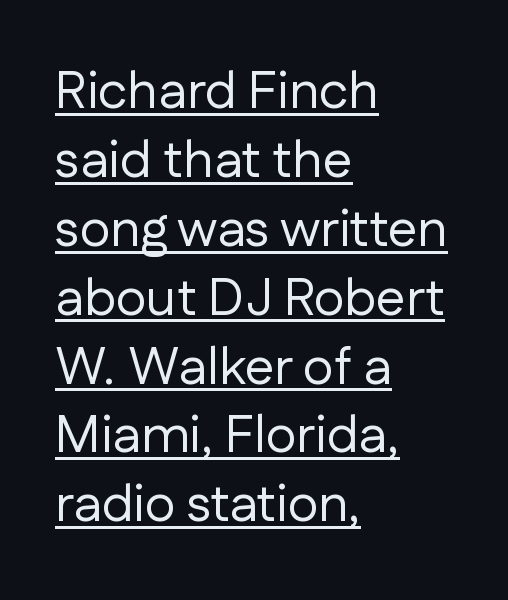
{"serif": "no", "italic": "no", "bold": "no", "weight": "regular", "width": "normal", "stroke_contrast": "low", "x_height": "medium", "monospaced": "no", "underline": "yes", "align": "left", "line_spacing": "normal", "line_spacing_ratio": 1.3, "letter_spacing": "normal", "letter_spacing_em": 0.0, "glyph_px": 53}
